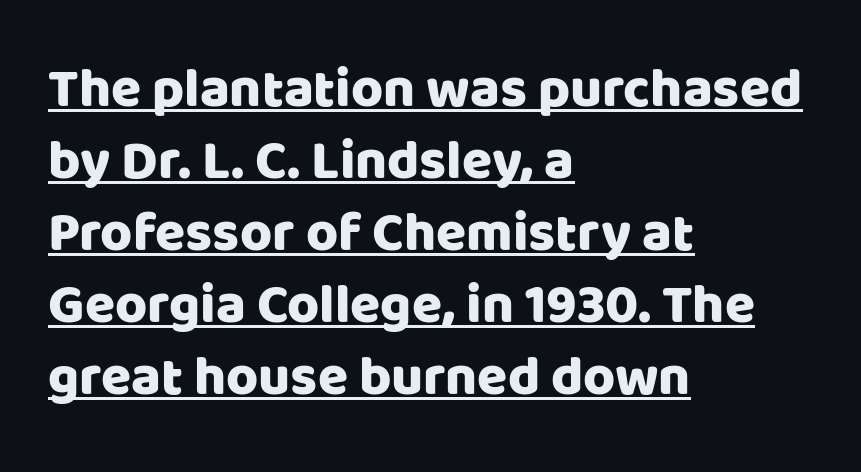
Caption: multi-line text, flush left, ragged right. Horizontal bands of white between lines are of average thickness. Unlike a traditional serif, this face leaves its strokes unadorned. Is this a fixed-width face? No — the glyphs have proportional, varying widths. Upright lettering throughout. Observe the ordinary spacing: letters are neighbours, not strangers.
